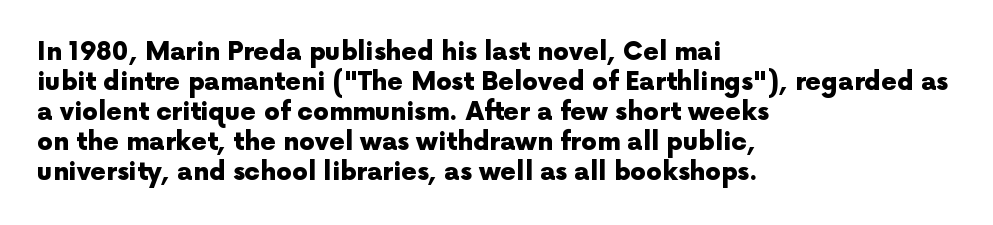
{"italic": "no", "bold": "yes", "underline": "no", "align": "left", "line_spacing_ratio": 1.2, "letter_spacing": "normal", "letter_spacing_em": 0.0, "glyph_px": 25}
